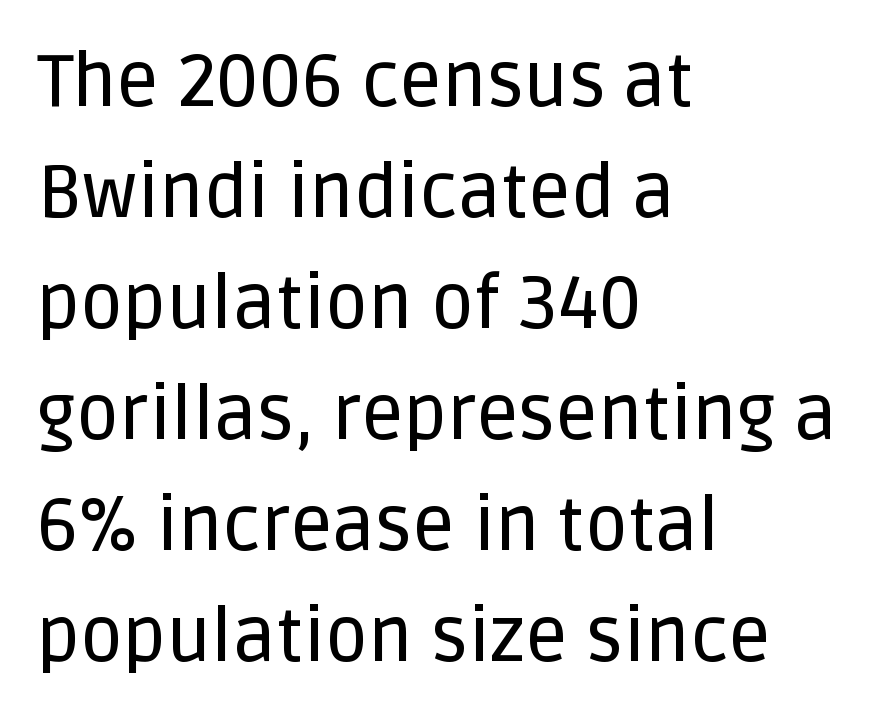
Posture: vertical. Letterform terminals end flat and unadorned throughout the passage. Does extra space separate the letters? No, they use regular spacing. Glance below the letters and you will spot only blank space. Alignment: flush left. Does the leading feel generous? No, just average.
